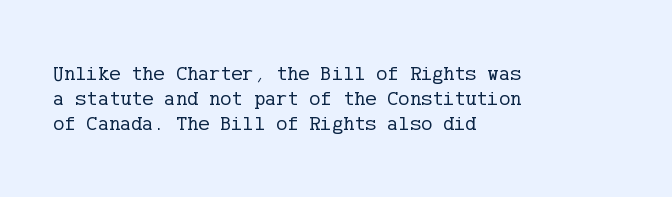
The letterforms sit shoulder to shoulder at normal distance. Typeset ragged right — the left edge is the straight one. The lettering holds an erect, upright posture throughout. Vertical stems look standard width or narrower in stroke. Beneath every word, the page is bare.
